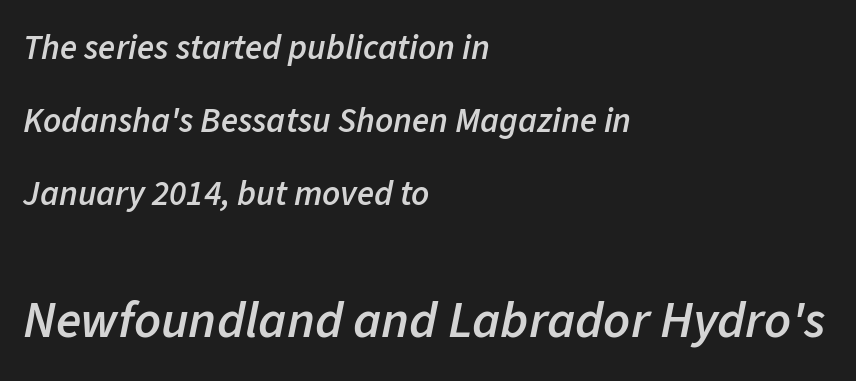
{"italic": "yes", "lean": "right", "slant_degrees": 11, "bold": "semi", "weight": "semibold", "width": "normal", "stroke_contrast": "low", "x_height": "medium", "monospaced": "no", "underline": "no", "align": "left", "line_spacing": "loose", "line_spacing_ratio": 2.08, "letter_spacing": "normal", "letter_spacing_em": 0.0, "larger_block": "second", "size_ratio": 1.49, "glyph_px": 52}
